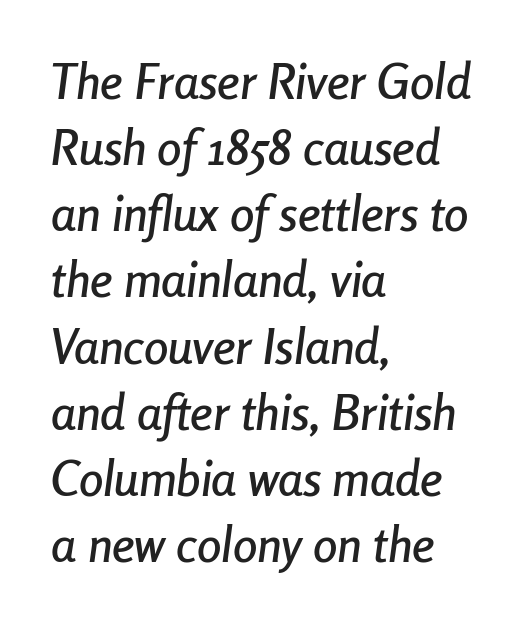
Q: Is the text italic (slanted)? A: Yes, it leans right by about 8 degrees.
Q: Is the text underlined? A: No.
Q: How is the paragraph aligned? A: Left-aligned.
Q: Is the spacing between letters normal or unusually wide? A: Normal.
Q: Is the spacing between lines tight, normal or loose? A: Normal.
Q: Width (condensed, normal, or wide)? A: Condensed.
Q: Stroke contrast? A: Low.
Q: x-height? A: Medium.
Q: Monospaced? A: No.
